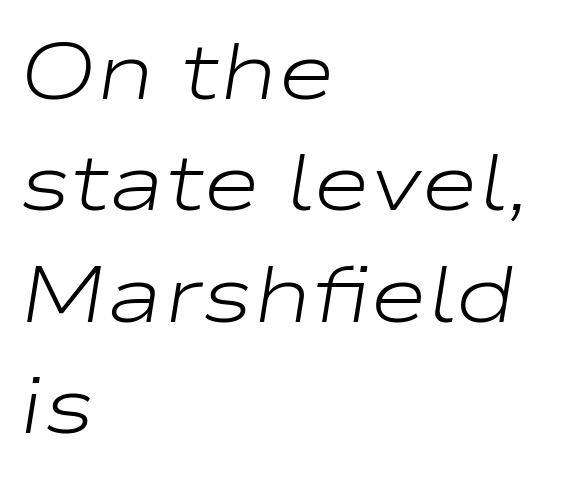
Q: Is the text bold? A: No.
Q: Is the text italic (slanted)? A: Yes, it leans right by about 9 degrees.
Q: Is the text underlined? A: No.
Q: How is the paragraph aligned? A: Left-aligned.
Q: Is the spacing between letters normal or unusually wide? A: Normal.
Q: Is the spacing between lines tight, normal or loose? A: Normal.
Q: Width (condensed, normal, or wide)? A: Wide.
Q: Stroke contrast? A: Low.
Q: x-height? A: Medium.
Q: Monospaced? A: No.
